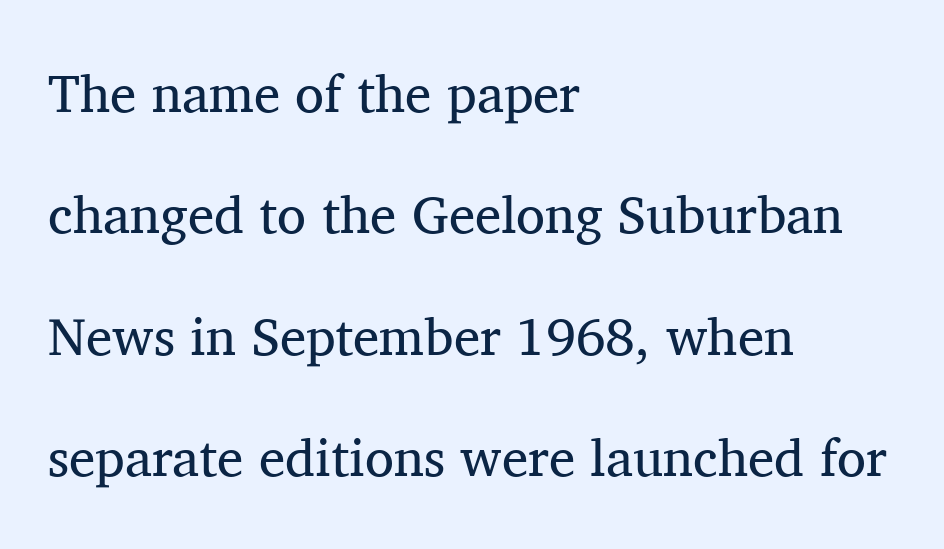
Q: Is the text bold? A: No.
Q: Is the text italic (slanted)? A: No, it is upright.
Q: Is the typeface a serif or a sans-serif typeface? A: Serif.
Q: Is the text underlined? A: No.
Q: How is the paragraph aligned? A: Left-aligned.
Q: Is the spacing between letters normal or unusually wide? A: Normal.
Q: Is the spacing between lines tight, normal or loose? A: Loose.
Q: Width (condensed, normal, or wide)? A: Normal.
Q: Stroke contrast? A: Medium.
Q: x-height? A: Medium.
Q: Monospaced? A: No.
